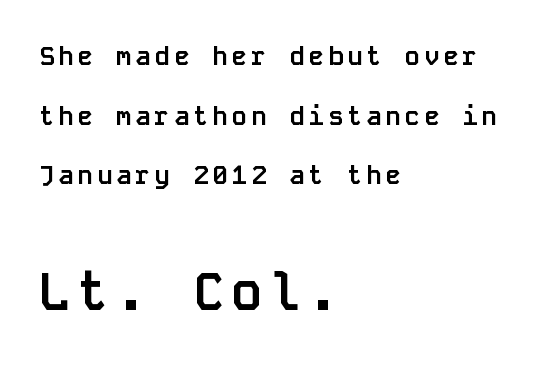
A typesetter would call this monospace, since all characters share one set width. A full-strength bold gives these letters their thick strokes. If you squint, the bottom block still reads clearly — it's the larger of the two. Horizontal alignment here is leftward, the default for most running prose. The specimen reads as upright at a glance. The strip under each line holds only bare page.
